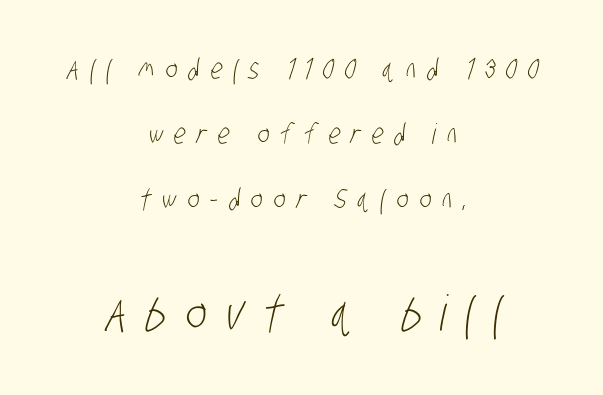
{"serif": "no", "bold": "no", "weight": "light", "width": "condensed", "stroke_contrast": "low", "x_height": "large", "monospaced": "no", "underline": "no", "align": "center", "line_spacing": "loose", "line_spacing_ratio": 2.32, "letter_spacing": "wide", "letter_spacing_em": 0.39, "larger_block": "second", "size_ratio": 1.75, "glyph_px": 49}
